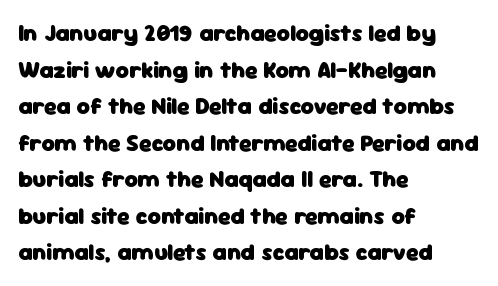
{"italic": "no", "bold": "yes", "underline": "no", "align": "left", "line_spacing": "normal", "line_spacing_ratio": 1.59, "letter_spacing": "normal", "letter_spacing_em": 0.0, "glyph_px": 23}
